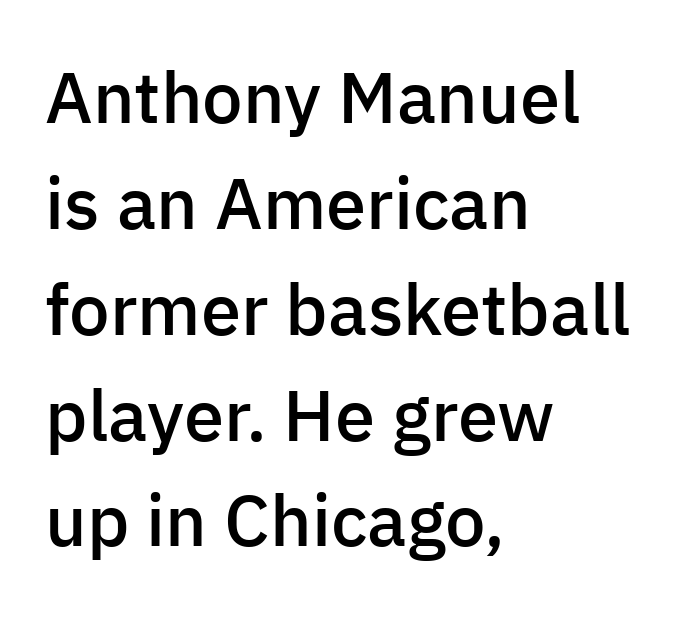
The image shows 72 px semibold sans-serif type, upright; set left-aligned, normal line spacing (1.47x), normal letter spacing, not underlined; low stroke contrast and a medium x-height.
